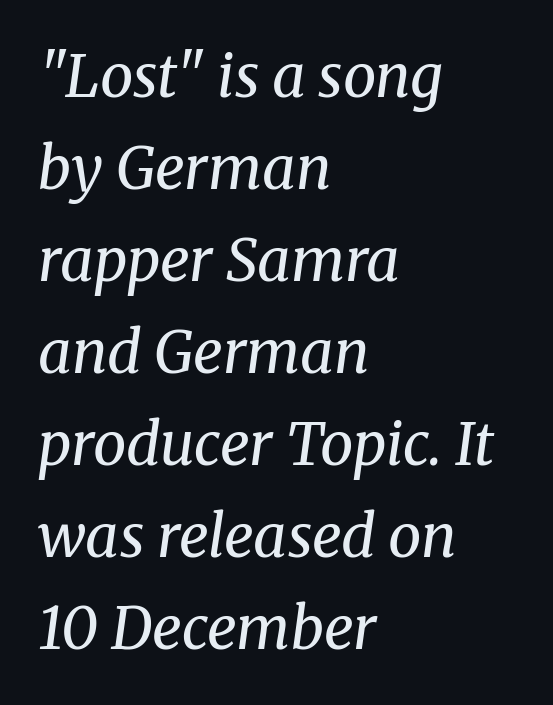
The image shows 59 px regular-weight serif type, italic (leaning right); set left-aligned, normal line spacing (1.56x), normal letter spacing, not underlined; medium stroke contrast and a medium x-height.
